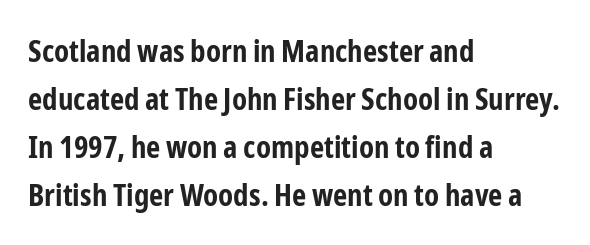
The passage shown stacks its lines at a standard gap. Alignment: flush left. What kind of face is this? One without serifs — a sans. Ordinary non-slanted type is in use. There is no visible air inserted between adjacent glyphs. This sample has the flowing, uneven cadence of proportional lettering.
